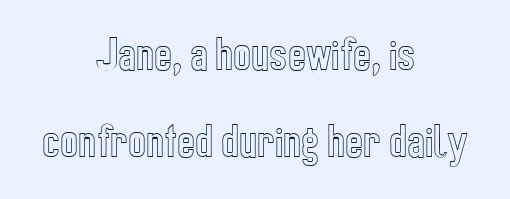
Q: Is the text italic (slanted)? A: No, it is upright.
Q: Is the text underlined? A: No.
Q: How is the paragraph aligned? A: Centered.
Q: Is the spacing between letters normal or unusually wide? A: Normal.
Q: Is the spacing between lines tight, normal or loose? A: Loose.
Q: Width (condensed, normal, or wide)? A: Condensed.
Q: x-height? A: Medium.
Q: Monospaced? A: No.
